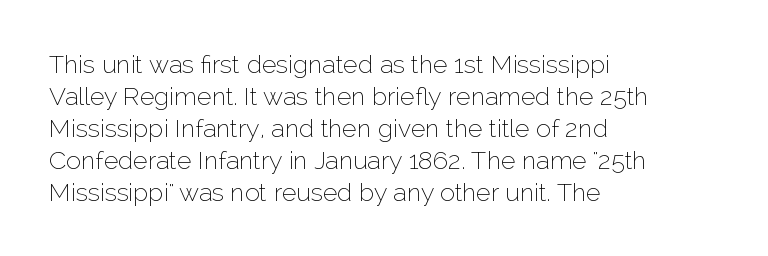
The image shows 25 px text type, upright; set left-aligned, normal line spacing (1.28x), normal letter spacing, not underlined.
